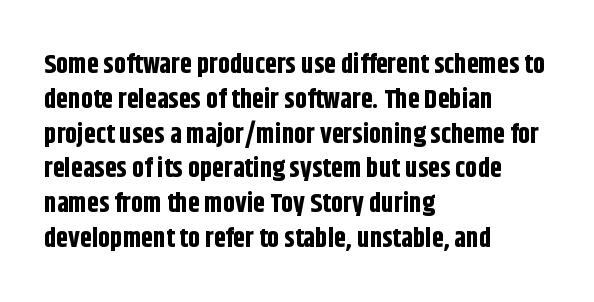
Q: Is the text bold? A: Yes.
Q: Is the text italic (slanted)? A: No, it is upright.
Q: Is the text underlined? A: No.
Q: How is the paragraph aligned? A: Left-aligned.
Q: Is the spacing between letters normal or unusually wide? A: Normal.
Q: Is the spacing between lines tight, normal or loose? A: Normal.
